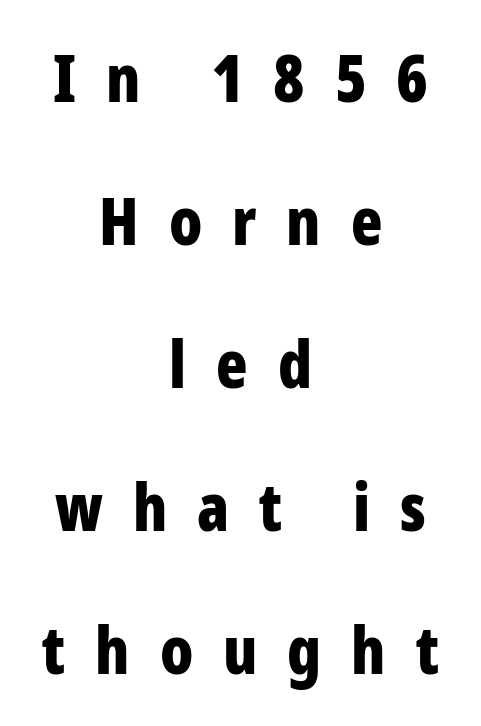
The image shows 65 px bold, condensed sans-serif type, upright; set centered, loose line spacing (2.2x), unusually wide letter spacing (+0.46 em), not underlined; low stroke contrast and a medium x-height.
